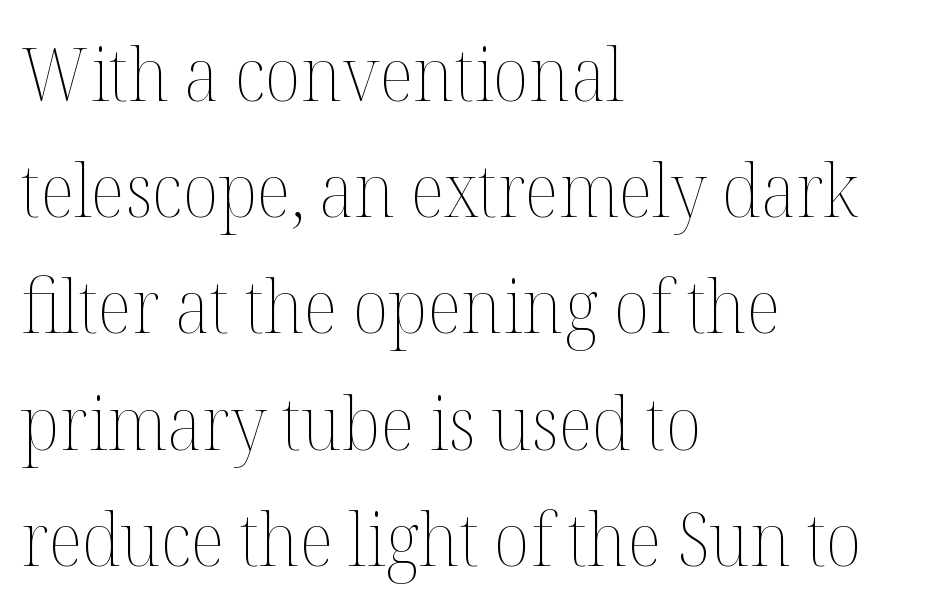
{"italic": "no", "bold": "no", "weight": "thin", "width": "normal", "stroke_contrast": "medium", "x_height": "medium", "monospaced": "no", "underline": "no", "align": "left", "line_spacing": "normal", "line_spacing_ratio": 1.57, "letter_spacing": "normal", "letter_spacing_em": 0.0, "glyph_px": 74}
